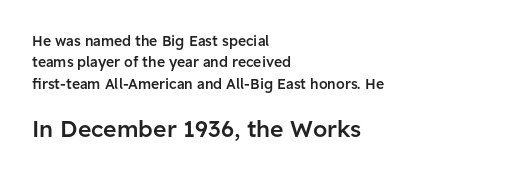
Q: Is the text bold? A: Semi-bold.
Q: Is the text italic (slanted)? A: No, it is upright.
Q: Is the text underlined? A: No.
Q: How is the paragraph aligned? A: Left-aligned.
Q: Is the spacing between letters normal or unusually wide? A: Normal.
Q: Is the spacing between lines tight, normal or loose? A: Normal.
Q: Which block of text is set in a larger size, the first (top) or the second (bottom)? A: The second (bottom) one.
